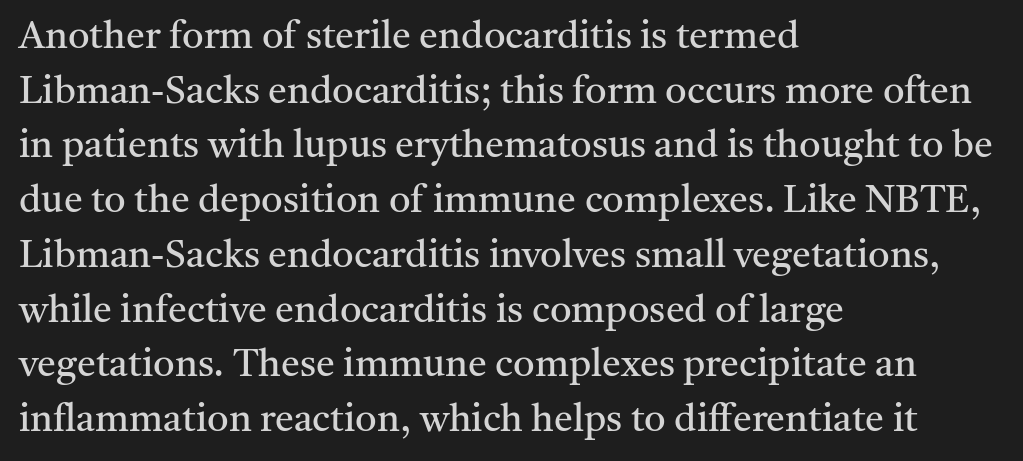
Examine the stroke ends and you'll spot serifs. Note the varied advance widths — an 'i' is clearly narrower than an 'm'. Vertical stems look standard width or narrower in stroke. Typeset ragged right — the left edge is the straight one.
